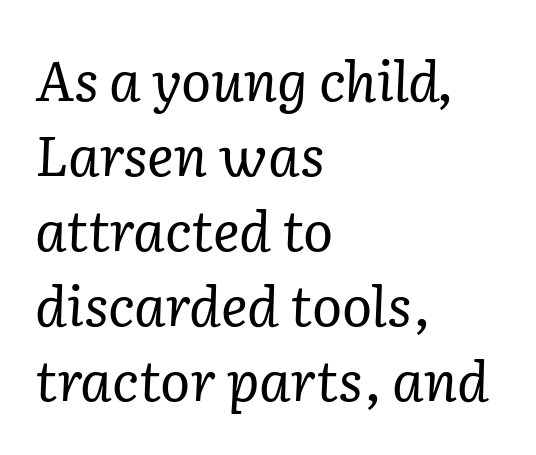
{"serif": "yes", "italic": "yes", "lean": "right", "slant_degrees": 2, "bold": "no", "weight": "regular", "width": "normal", "stroke_contrast": "low", "x_height": "medium", "monospaced": "no", "underline": "no", "align": "left", "line_spacing": "normal", "line_spacing_ratio": 1.34, "letter_spacing": "normal", "letter_spacing_em": 0.0, "glyph_px": 56}
